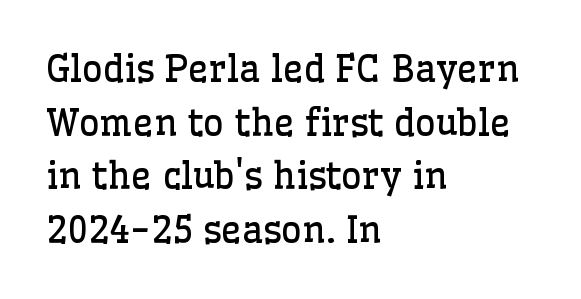
Q: Is the text bold? A: No.
Q: Is the text italic (slanted)? A: No, it is upright.
Q: Is the typeface a serif or a sans-serif typeface? A: Serif.
Q: Is the text underlined? A: No.
Q: How is the paragraph aligned? A: Left-aligned.
Q: Is the spacing between letters normal or unusually wide? A: Normal.
Q: Is the spacing between lines tight, normal or loose? A: Normal.
Q: Width (condensed, normal, or wide)? A: Normal.
Q: Stroke contrast? A: Low.
Q: x-height? A: Medium.
Q: Monospaced? A: No.
